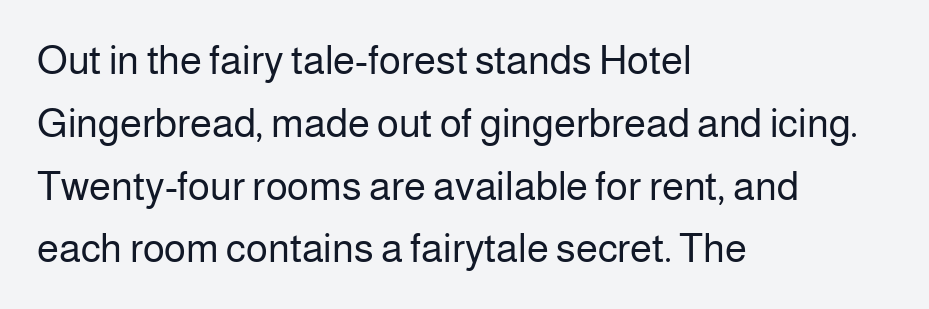
The image shows 40 px regular-weight sans-serif type, upright; set left-aligned, normal line spacing (1.57x), normal letter spacing, not underlined; low stroke contrast and a medium x-height.
